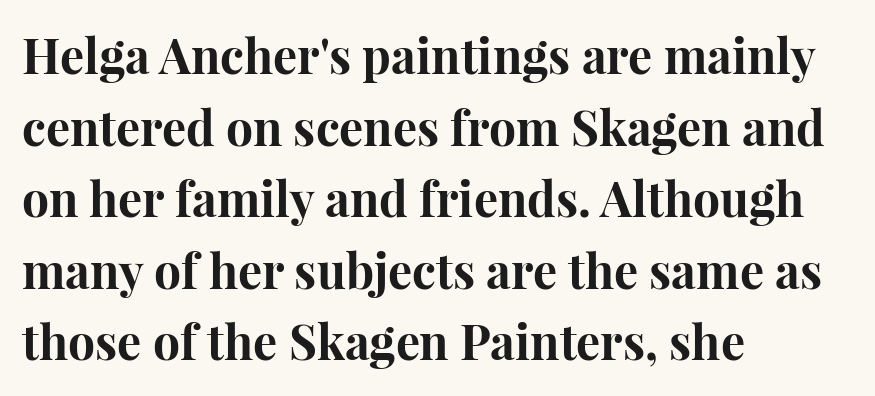
The image shows 48 px bold serif type, upright; set left-aligned, normal line spacing (1.49x), normal letter spacing, not underlined; high stroke contrast and a medium x-height.
